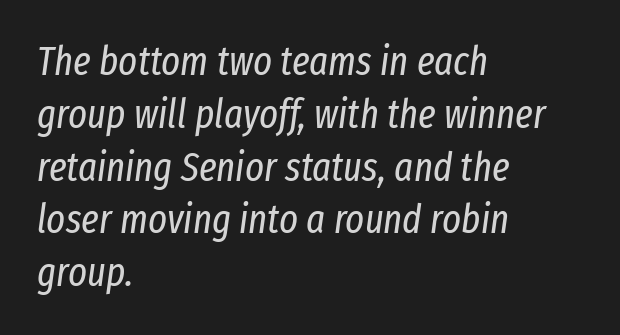
The image shows 40 px regular-weight, condensed type, italic (leaning right); set left-aligned, normal line spacing (1.32x), normal letter spacing, not underlined; low stroke contrast and a medium x-height.
